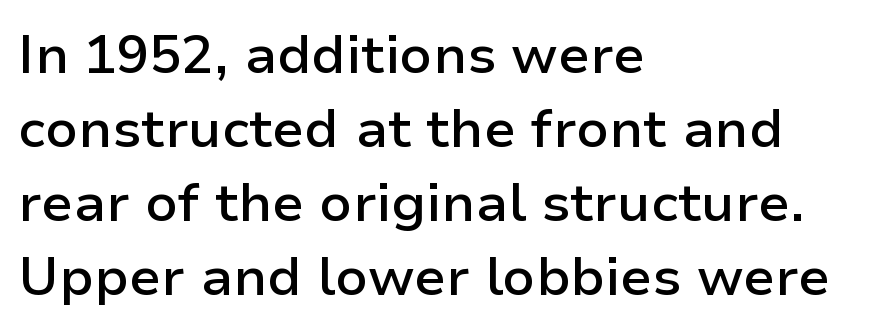
The image shows 54 px semibold sans-serif type, upright; set left-aligned, normal line spacing (1.37x), normal letter spacing, not underlined; low stroke contrast and a medium x-height.
